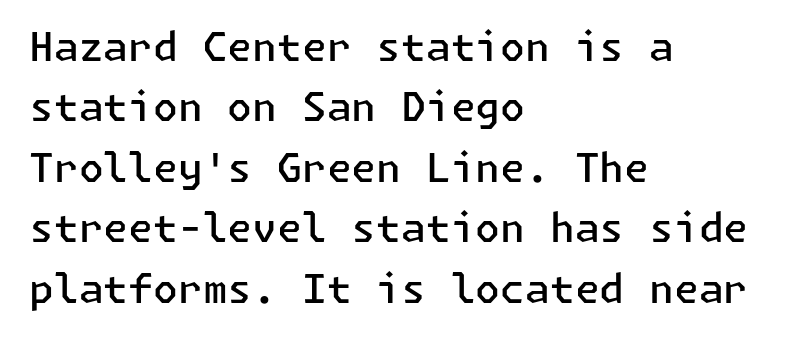
Q: Is the text bold? A: Semi-bold.
Q: Is the text italic (slanted)? A: No, it is upright.
Q: Is the typeface a serif or a sans-serif typeface? A: Sans-serif.
Q: Is the text underlined? A: No.
Q: How is the paragraph aligned? A: Left-aligned.
Q: Is the spacing between letters normal or unusually wide? A: Normal.
Q: Is the spacing between lines tight, normal or loose? A: Normal.
Q: Width (condensed, normal, or wide)? A: Normal.
Q: Stroke contrast? A: Low.
Q: x-height? A: Medium.
